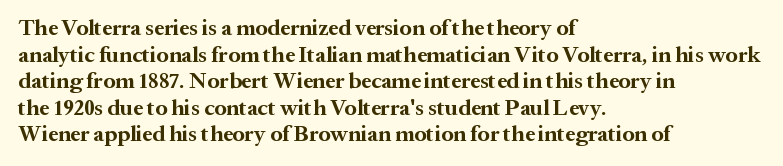
The image shows 22 px bold type, upright; set left-aligned, line spacing 1.21x, normal letter spacing, not underlined.
